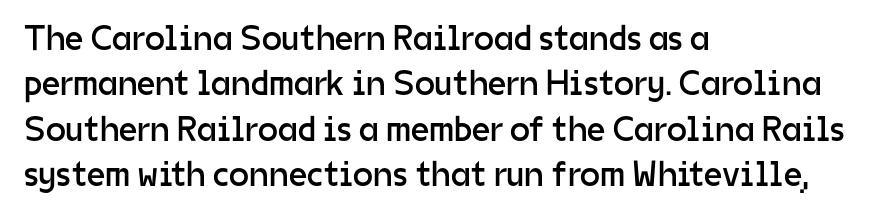
Does the type have serifs? No, each stem ends abruptly. Characters remain perfectly vertical along every line. Words appear dense and cohesive because spacing is normal. Think of a printed novel: that variable character pitch is what you see here. Leading: standard. Words float on clear page, feet unadorned.
